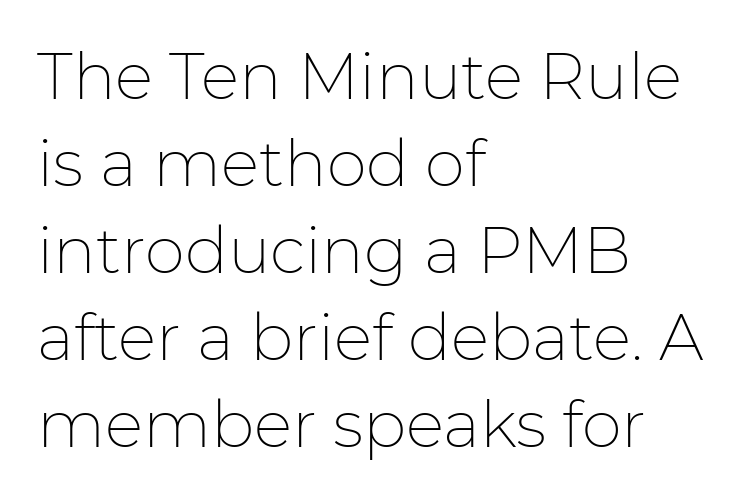
The image shows 64 px thin sans-serif type, upright; set left-aligned, normal line spacing (1.36x), normal letter spacing, not underlined; low stroke contrast and a medium x-height.
